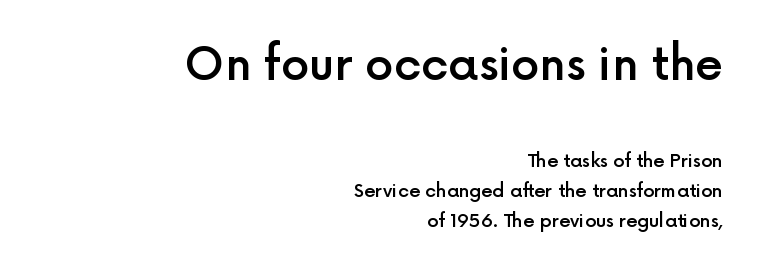
This rendering employs a face without finishing strokes, i.e., a sans-serif. The face used here is proportionally spaced, like ordinary book or web type. Does the weight exceed regular? Yes, but only to semibold. Descenders hang freely into open space. Visually, the top section dominates because its glyphs are scaled up.
